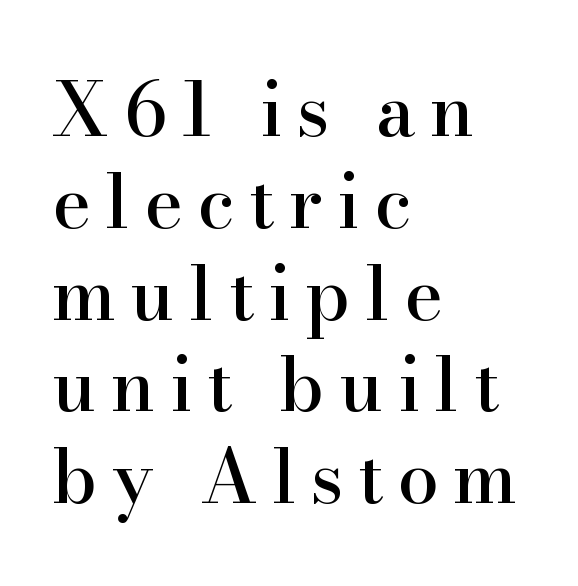
Q: Is the text italic (slanted)? A: No, it is upright.
Q: Is the typeface a serif or a sans-serif typeface? A: Serif.
Q: Is the text underlined? A: No.
Q: How is the paragraph aligned? A: Left-aligned.
Q: Width (condensed, normal, or wide)? A: Normal.
Q: Stroke contrast? A: High.
Q: x-height? A: Small.
Q: Monospaced? A: No.
